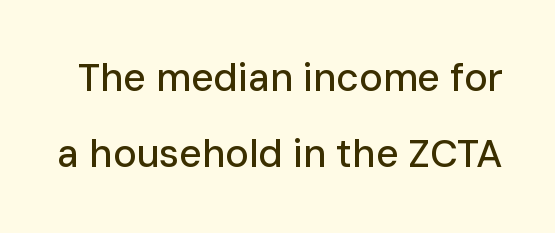
The image shows 39 px sans-serif type, upright; set loose line spacing (1.96x), normal letter spacing, not underlined; low stroke contrast and a medium x-height.
